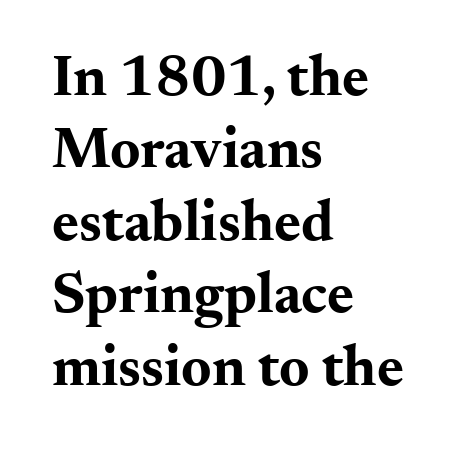
Q: Is the text bold? A: Yes.
Q: Is the text italic (slanted)? A: No, it is upright.
Q: Is the typeface a serif or a sans-serif typeface? A: Serif.
Q: Is the text underlined? A: No.
Q: How is the paragraph aligned? A: Left-aligned.
Q: Is the spacing between letters normal or unusually wide? A: Normal.
Q: Is the spacing between lines tight, normal or loose? A: Normal.
Q: Width (condensed, normal, or wide)? A: Wide.
Q: Stroke contrast? A: Medium.
Q: x-height? A: Small.
Q: Monospaced? A: No.
